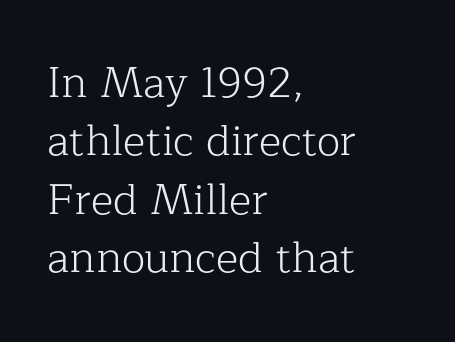
Q: Is the text bold? A: No.
Q: Is the text italic (slanted)? A: No, it is upright.
Q: Is the typeface a serif or a sans-serif typeface? A: Serif.
Q: Is the text underlined? A: No.
Q: How is the paragraph aligned? A: Left-aligned.
Q: Is the spacing between letters normal or unusually wide? A: Normal.
Q: Is the spacing between lines tight, normal or loose? A: Normal.
Q: Width (condensed, normal, or wide)? A: Normal.
Q: Stroke contrast? A: Low.
Q: x-height? A: Medium.
Q: Monospaced? A: No.
